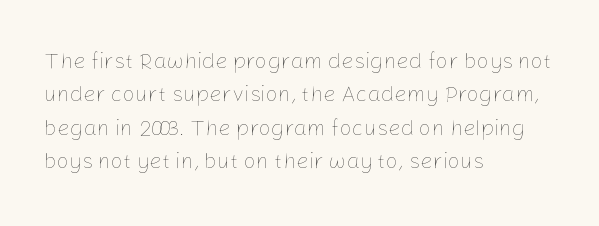
The image shows 22 px text type, upright; set left-aligned, normal line spacing (1.52x), normal letter spacing, not underlined.
